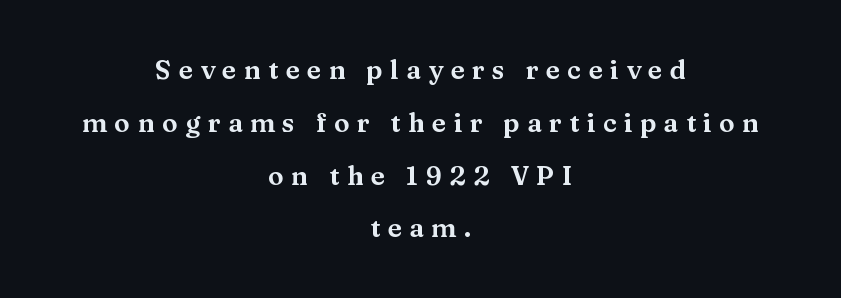
Q: Is the text italic (slanted)? A: No, it is upright.
Q: Is the text underlined? A: No.
Q: How is the paragraph aligned? A: Centered.
Q: Is the spacing between letters normal or unusually wide? A: Unusually wide.
Q: Is the spacing between lines tight, normal or loose? A: Loose.
